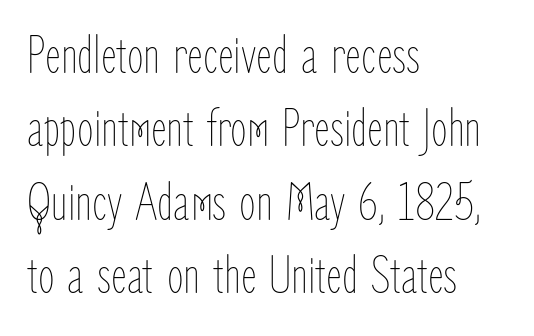
{"italic": "no", "bold": "no", "weight": "thin", "width": "condensed", "stroke_contrast": "low", "x_height": "medium", "monospaced": "no", "underline": "no", "align": "left", "line_spacing": "normal", "line_spacing_ratio": 1.36, "letter_spacing": "normal", "letter_spacing_em": 0.0, "glyph_px": 54}
